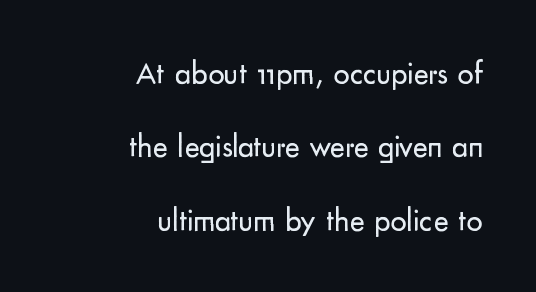
Q: Is the text bold? A: No.
Q: Is the text italic (slanted)? A: No, it is upright.
Q: Is the typeface a serif or a sans-serif typeface? A: Sans-serif.
Q: Is the text underlined? A: No.
Q: How is the paragraph aligned? A: Right-aligned.
Q: Is the spacing between letters normal or unusually wide? A: Normal.
Q: Is the spacing between lines tight, normal or loose? A: Loose.
Q: Width (condensed, normal, or wide)? A: Normal.
Q: Stroke contrast? A: Low.
Q: x-height? A: Small.
Q: Monospaced? A: No.
